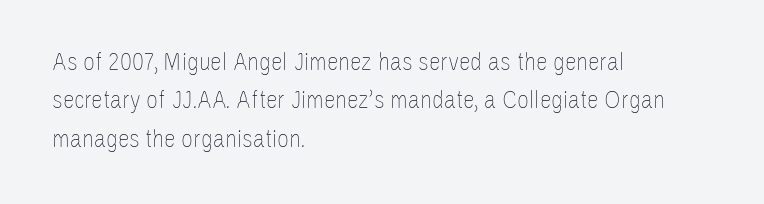
Leftover space on each line is placed entirely after the last word. The font sits on the lighter half of the weight spectrum, regular included. Here the glyphs are tracked normally, forming tight word shapes. Evenly set lines give the paragraph a standard silhouette. The area under the type is left untouched. The letters stand upright; this is a roman face.
